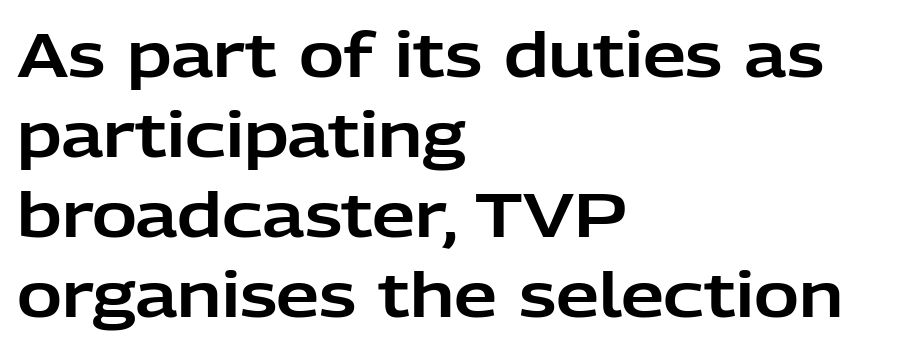
{"serif": "no", "italic": "no", "width": "normal", "stroke_contrast": "low", "x_height": "medium", "monospaced": "no", "underline": "no", "align": "left", "line_spacing": "normal", "line_spacing_ratio": 1.31, "letter_spacing": "normal", "letter_spacing_em": 0.0, "glyph_px": 61}
